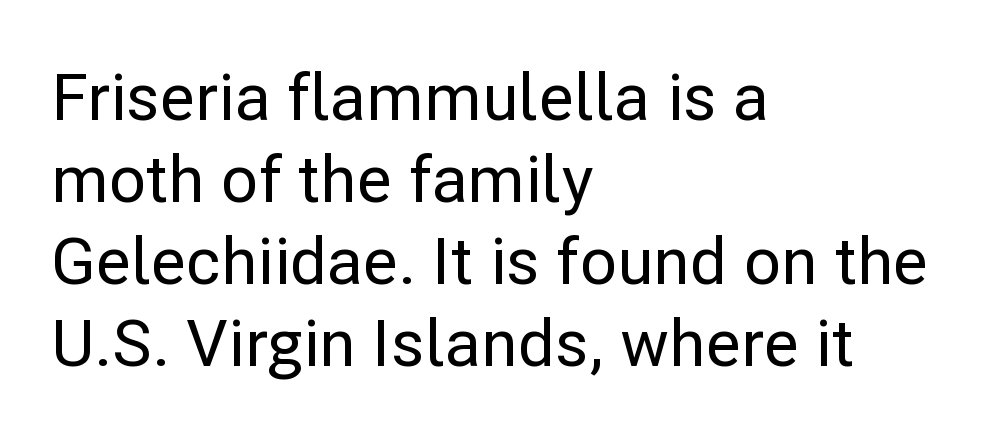
Q: Is the text italic (slanted)? A: No, it is upright.
Q: Is the typeface a serif or a sans-serif typeface? A: Sans-serif.
Q: Is the text underlined? A: No.
Q: How is the paragraph aligned? A: Left-aligned.
Q: Is the spacing between letters normal or unusually wide? A: Normal.
Q: Is the spacing between lines tight, normal or loose? A: Normal.
Q: Width (condensed, normal, or wide)? A: Normal.
Q: Stroke contrast? A: Low.
Q: x-height? A: Medium.
Q: Monospaced? A: No.
